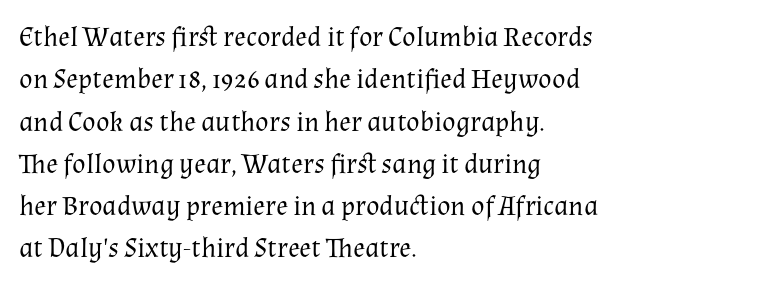
The image shows 28 px regular-weight serif type, upright; set left-aligned, normal line spacing (1.51x), normal letter spacing, not underlined; medium stroke contrast and a medium x-height.
